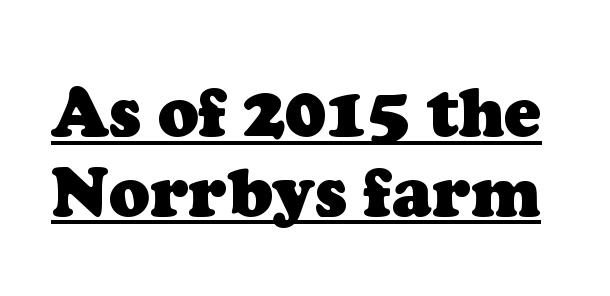
Q: Is the text bold? A: Yes.
Q: Is the typeface a serif or a sans-serif typeface? A: Serif.
Q: Is the text underlined? A: Yes.
Q: Is the spacing between letters normal or unusually wide? A: Normal.
Q: Width (condensed, normal, or wide)? A: Normal.
Q: Stroke contrast? A: Low.
Q: x-height? A: Medium.
Q: Monospaced? A: No.
